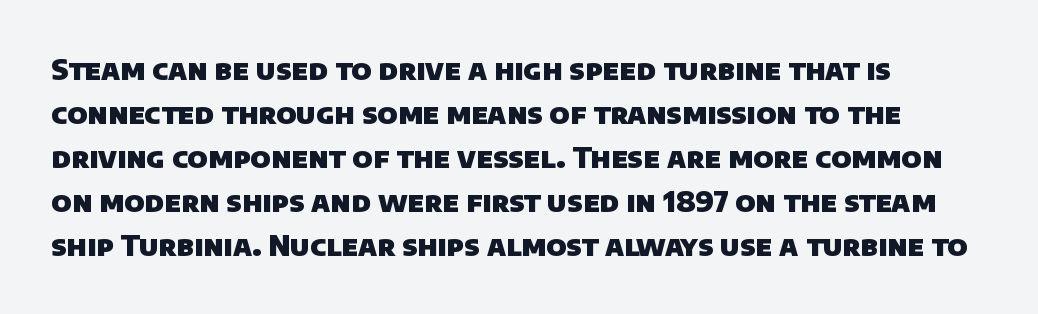
Q: Is the text bold? A: Yes.
Q: Is the typeface a serif or a sans-serif typeface? A: Sans-serif.
Q: Is the text underlined? A: No.
Q: How is the paragraph aligned? A: Left-aligned.
Q: Is the spacing between letters normal or unusually wide? A: Normal.
Q: Is the spacing between lines tight, normal or loose? A: Normal.
Q: Width (condensed, normal, or wide)? A: Normal.
Q: Stroke contrast? A: Low.
Q: x-height? A: Large.
Q: Monospaced? A: No.
